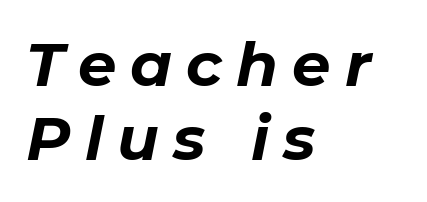
Q: Is the text bold? A: Yes.
Q: Is the text italic (slanted)? A: Yes, it leans right by about 11 degrees.
Q: Is the text underlined? A: No.
Q: How is the paragraph aligned? A: Left-aligned.
Q: Is the spacing between letters normal or unusually wide? A: Unusually wide.
Q: Width (condensed, normal, or wide)? A: Normal.
Q: Stroke contrast? A: Low.
Q: x-height? A: Medium.
Q: Monospaced? A: No.
